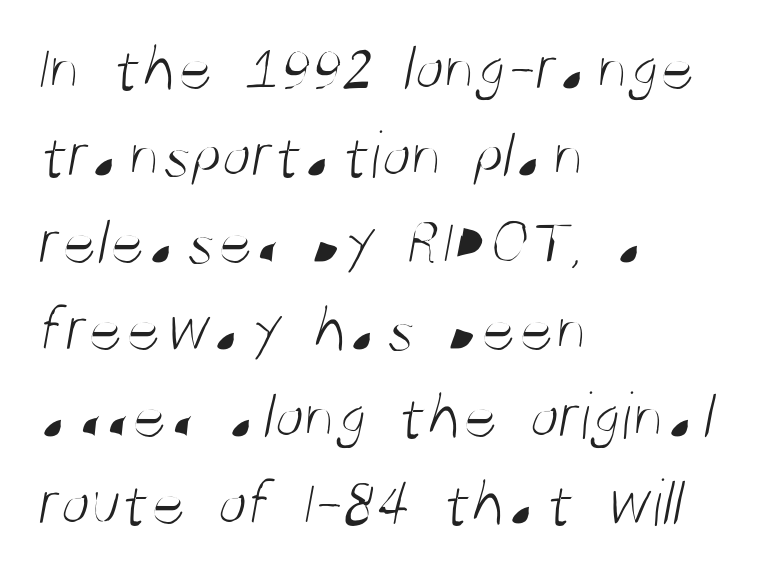
Q: Is the text bold? A: No.
Q: Is the typeface a serif or a sans-serif typeface? A: Sans-serif.
Q: Is the text underlined? A: No.
Q: How is the paragraph aligned? A: Left-aligned.
Q: Is the spacing between letters normal or unusually wide? A: Normal.
Q: Is the spacing between lines tight, normal or loose? A: Normal.
Q: Width (condensed, normal, or wide)? A: Condensed.
Q: Stroke contrast? A: Medium.
Q: x-height? A: Large.
Q: Monospaced? A: No.
